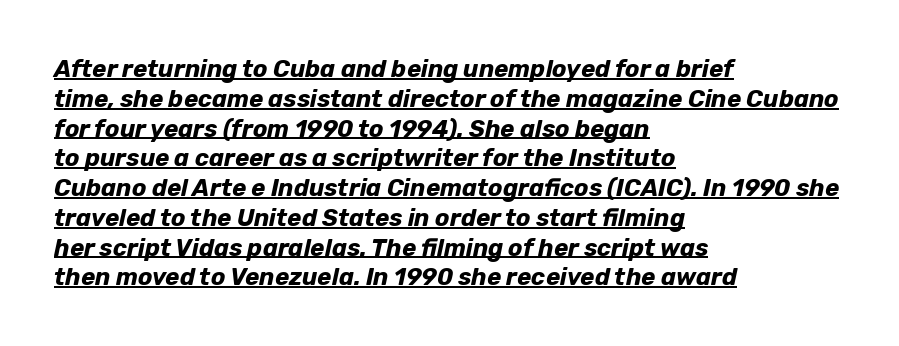
{"italic": "yes", "lean": "right", "slant_degrees": 12, "bold": "yes", "underline": "yes", "align": "left", "line_spacing_ratio": 1.24, "letter_spacing": "normal", "letter_spacing_em": 0.0, "glyph_px": 24}
